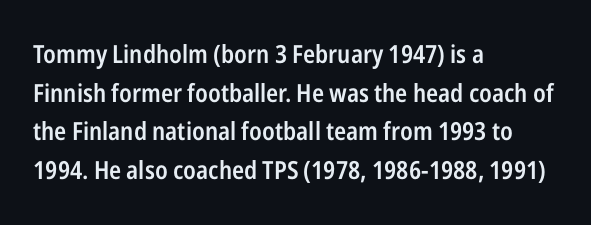
{"italic": "no", "bold": "semi", "underline": "no", "align": "left", "line_spacing": "normal", "line_spacing_ratio": 1.55, "letter_spacing": "normal", "letter_spacing_em": 0.0, "glyph_px": 25}
